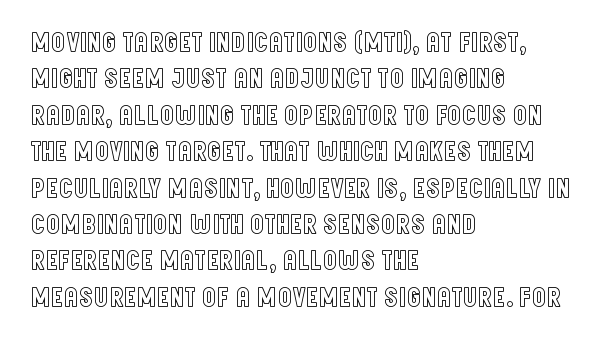
Q: Is the text italic (slanted)? A: No, it is upright.
Q: Is the text underlined? A: No.
Q: How is the paragraph aligned? A: Left-aligned.
Q: Is the spacing between letters normal or unusually wide? A: Normal.
Q: Is the spacing between lines tight, normal or loose? A: Normal.
Q: Width (condensed, normal, or wide)? A: Condensed.
Q: x-height? A: Large.
Q: Monospaced? A: No.
